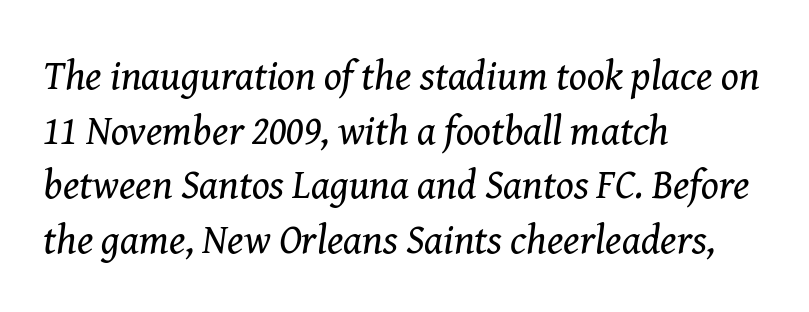
Q: Is the text bold? A: No.
Q: Is the text italic (slanted)? A: Yes, it leans right by about 8 degrees.
Q: Is the typeface a serif or a sans-serif typeface? A: Serif.
Q: Is the text underlined? A: No.
Q: How is the paragraph aligned? A: Left-aligned.
Q: Is the spacing between letters normal or unusually wide? A: Normal.
Q: Is the spacing between lines tight, normal or loose? A: Normal.
Q: Width (condensed, normal, or wide)? A: Normal.
Q: Stroke contrast? A: Medium.
Q: x-height? A: Medium.
Q: Monospaced? A: No.
